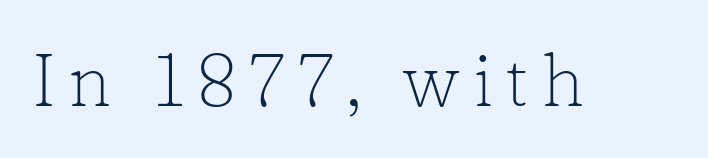
{"serif": "yes", "italic": "no", "bold": "no", "weight": "light", "width": "normal", "stroke_contrast": "low", "x_height": "medium", "monospaced": "no", "underline": "no", "glyph_px": 75}
